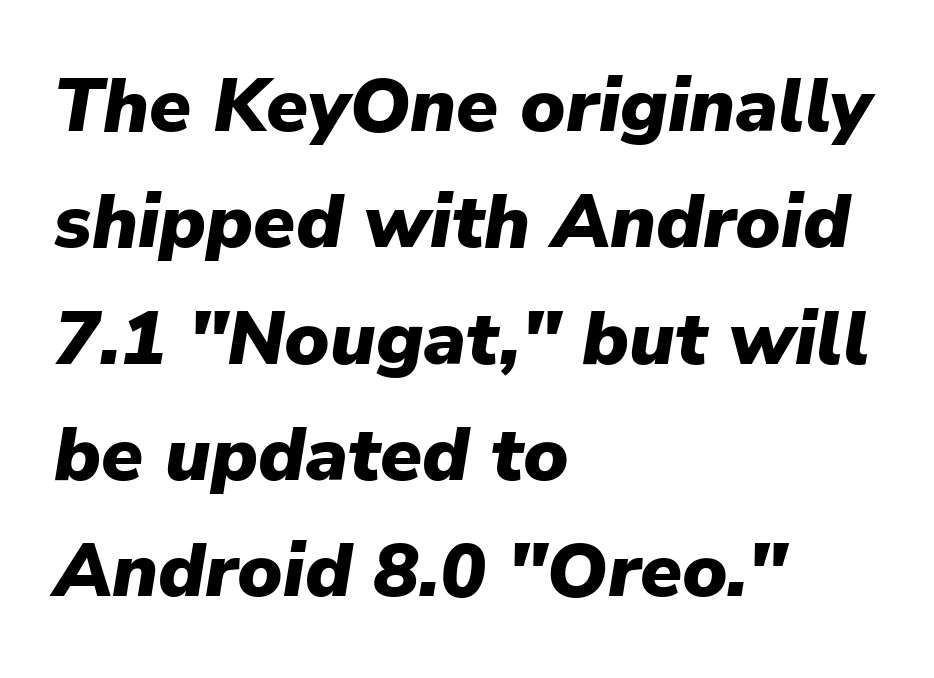
Slant detected: the letters are inclined. Spacing between characters is what you'd get straight out of the box. Decoration check: the copy has no underline. The lines sit at an ordinary, default distance from one another.
